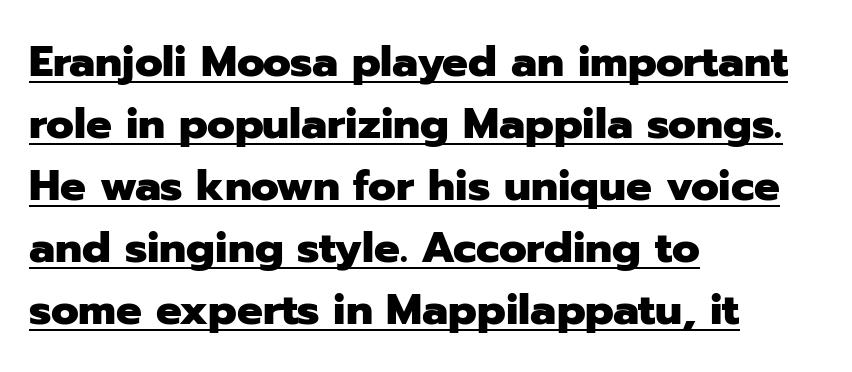
A dark, heavy texture on the line: the type is bold. These lines are composed in type without serifs. You could call the tracking neutral — neither tight nor loose. It's the straight-up-and-down kind of type. Emphasis is given by a line drawn under the lettering. Alignment: flush left.
